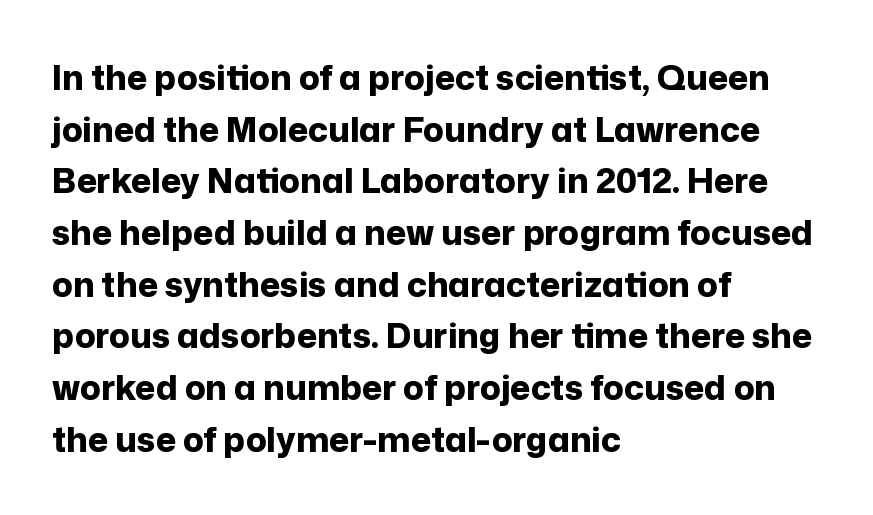
Q: Is the text bold? A: Yes.
Q: Is the text italic (slanted)? A: No, it is upright.
Q: Is the typeface a serif or a sans-serif typeface? A: Sans-serif.
Q: Is the text underlined? A: No.
Q: How is the paragraph aligned? A: Left-aligned.
Q: Is the spacing between letters normal or unusually wide? A: Normal.
Q: Is the spacing between lines tight, normal or loose? A: Normal.
Q: Width (condensed, normal, or wide)? A: Normal.
Q: Stroke contrast? A: Low.
Q: x-height? A: Medium.
Q: Monospaced? A: No.
